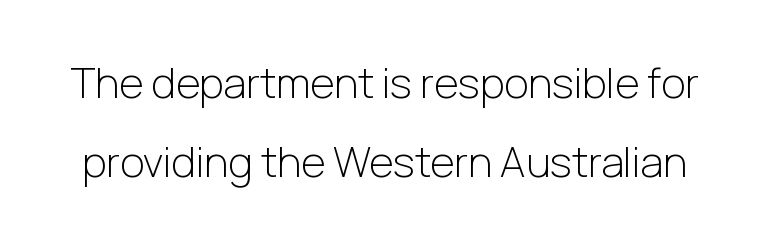
The image shows 42 px light sans-serif type, upright; set line spacing 1.87x, normal letter spacing, not underlined; low stroke contrast and a medium x-height.
